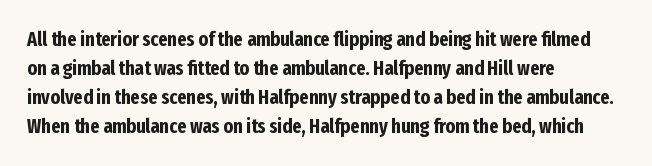
Style check: upright. The block of text has a typical density, with ordinary space between rows. The words here are not underlined. The paragraph shown leans on its left margin. The gaps between neighbouring characters are ordinary and unremarkable.
